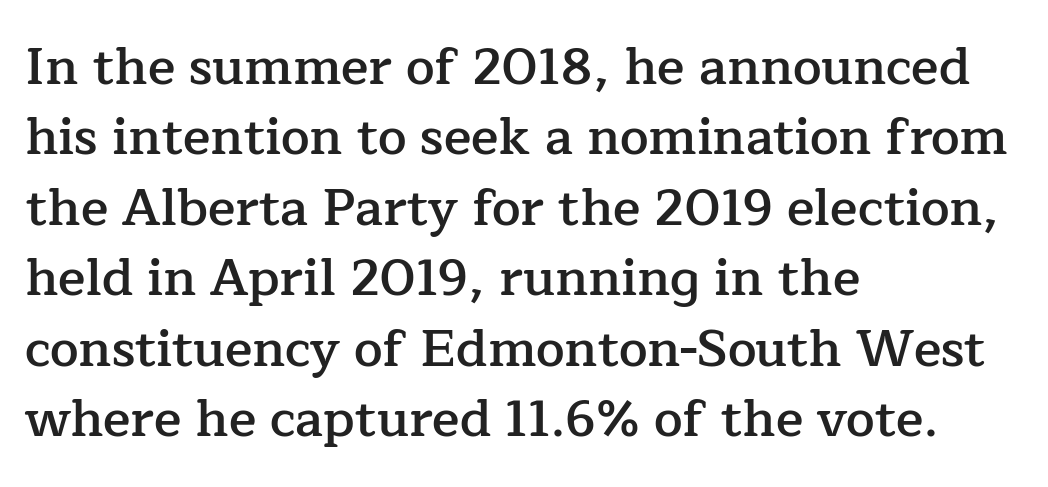
The image shows 51 px semibold serif type, upright; set left-aligned, normal line spacing (1.38x), normal letter spacing, not underlined; low stroke contrast and a medium x-height.
